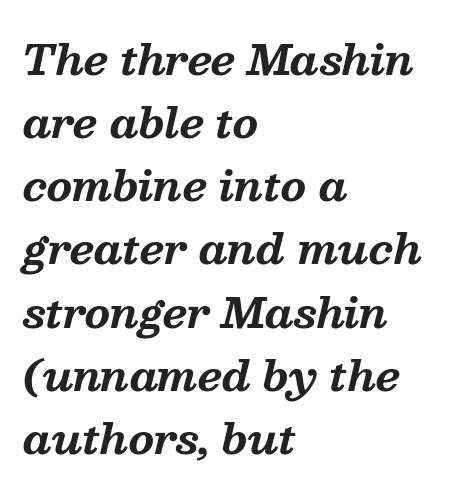
Look at the tracking — it's just the regular setting, nothing added. This rendering employs a face with finishing strokes, i.e., a serif. Horizontal bands of white between lines are of average thickness. Posture: slanted. Honestly, there is no underline to notice here at all.
